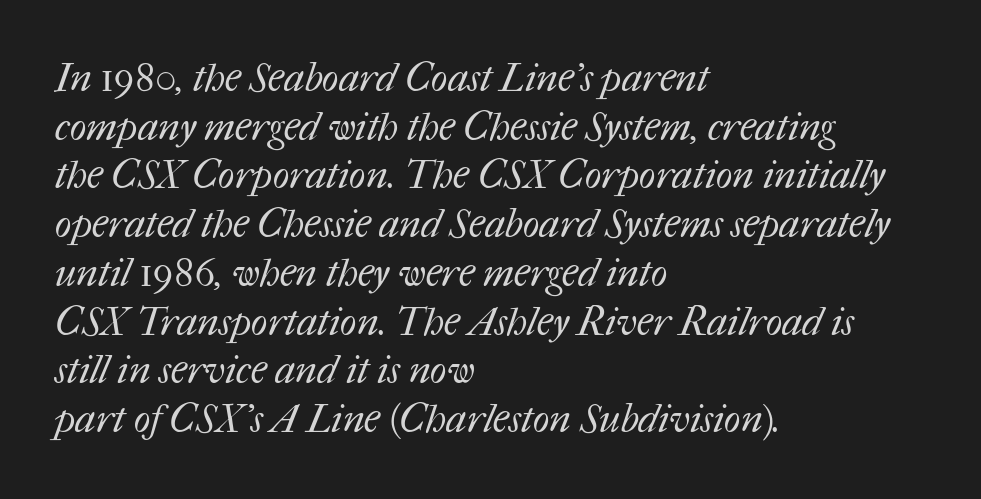
{"bold": "no", "weight": "regular", "width": "normal", "stroke_contrast": "medium", "x_height": "medium", "monospaced": "no", "underline": "no", "align": "left", "line_spacing": "normal", "line_spacing_ratio": 1.25, "letter_spacing": "normal", "letter_spacing_em": 0.0, "glyph_px": 39}
